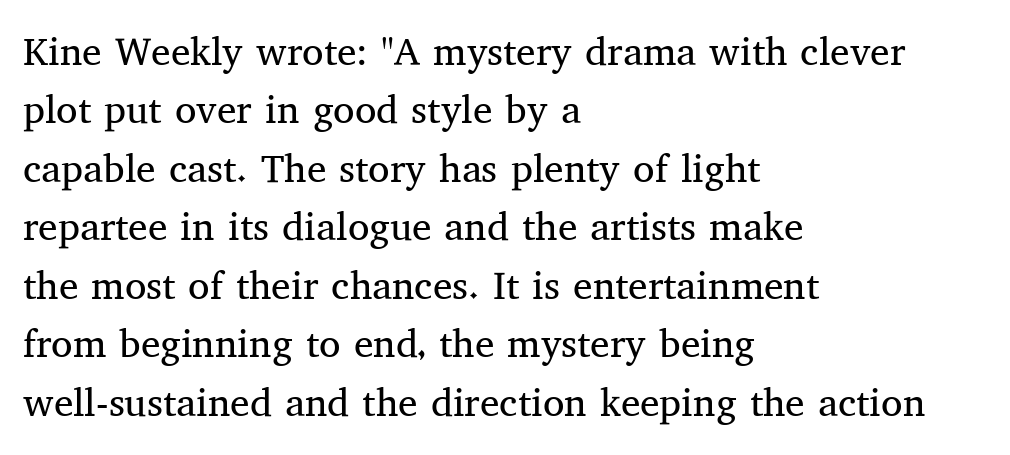
Q: Is the text bold? A: No.
Q: Is the text italic (slanted)? A: No, it is upright.
Q: Is the typeface a serif or a sans-serif typeface? A: Serif.
Q: Is the text underlined? A: No.
Q: How is the paragraph aligned? A: Left-aligned.
Q: Is the spacing between letters normal or unusually wide? A: Normal.
Q: Is the spacing between lines tight, normal or loose? A: Normal.
Q: Width (condensed, normal, or wide)? A: Normal.
Q: Stroke contrast? A: Medium.
Q: x-height? A: Medium.
Q: Monospaced? A: No.
